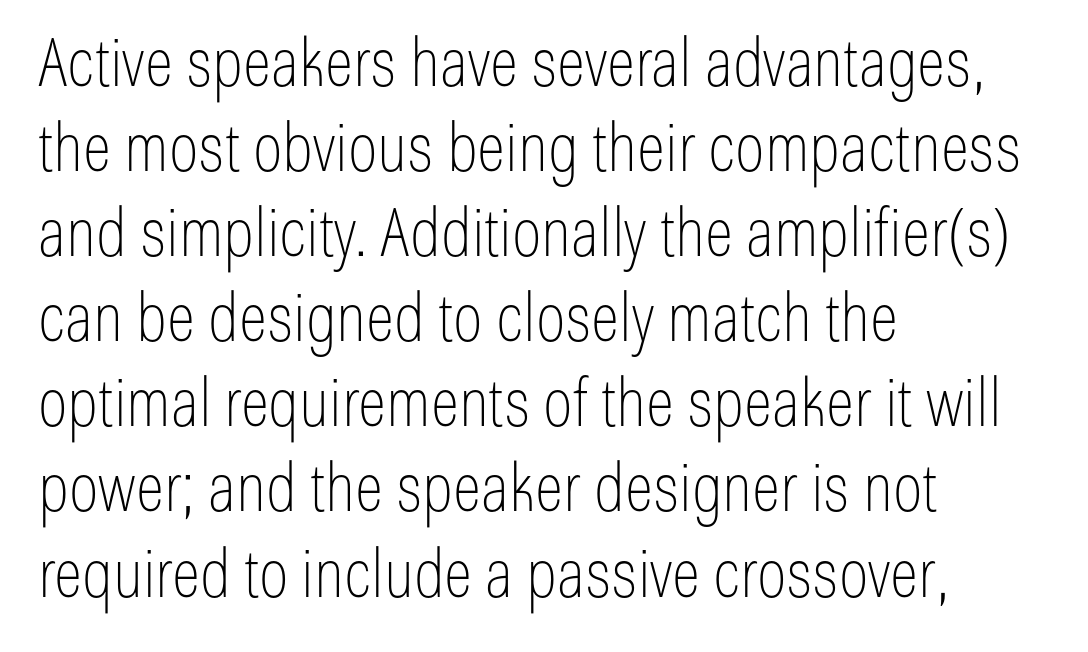
{"serif": "no", "italic": "no", "bold": "no", "weight": "thin", "width": "condensed", "stroke_contrast": "low", "x_height": "medium", "monospaced": "no", "underline": "no", "align": "left", "line_spacing": "normal", "line_spacing_ratio": 1.27, "letter_spacing": "normal", "letter_spacing_em": 0.0, "glyph_px": 67}
